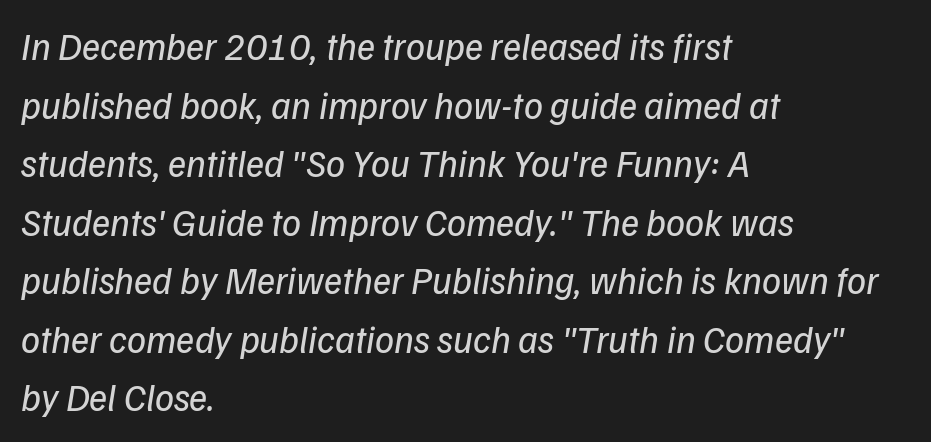
The image shows 38 px regular-weight type, italic (leaning right); set left-aligned, normal line spacing (1.54x), normal letter spacing, not underlined; low stroke contrast and a medium x-height.
